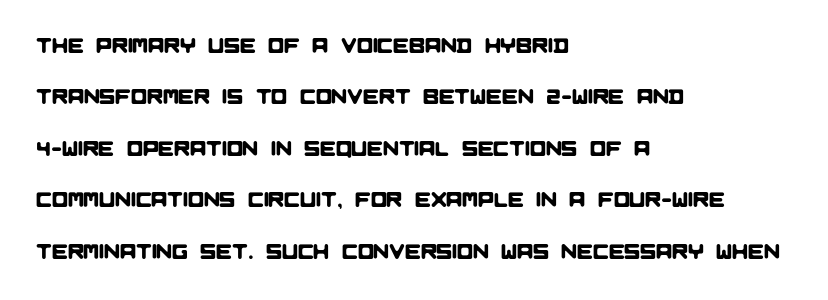
The image shows 21 px text type; set left-aligned, loose line spacing (2.45x), normal letter spacing, not underlined.
